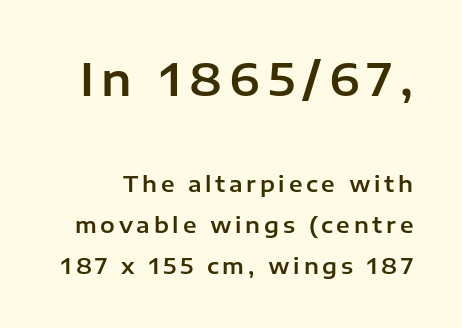
{"serif": "no", "italic": "no", "width": "normal", "stroke_contrast": "low", "x_height": "medium", "monospaced": "no", "underline": "no", "line_spacing_ratio": 1.86, "larger_block": "first", "size_ratio": 2.05, "glyph_px": 45}
